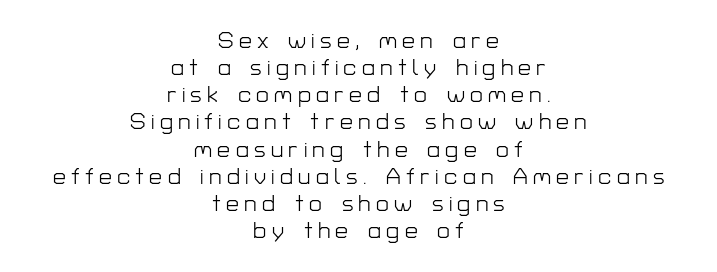
Ascenders rise straight up at ninety degrees. The paragraph has two soft edges and a firm central axis. Descender tails drop into unmarked territory. The face used here is rendered with a markedly widened letterfit. Is the stroke heavy? The answer is a plain regular-or-lighter.
